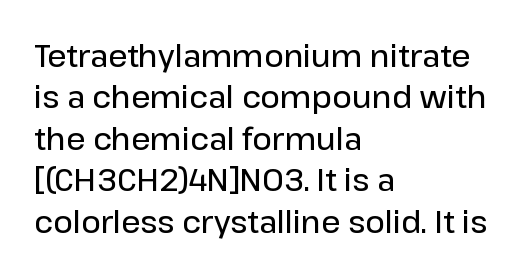
Q: Is the text bold? A: Semi-bold.
Q: Is the text italic (slanted)? A: No, it is upright.
Q: Is the typeface a serif or a sans-serif typeface? A: Sans-serif.
Q: Is the text underlined? A: No.
Q: How is the paragraph aligned? A: Left-aligned.
Q: Is the spacing between letters normal or unusually wide? A: Normal.
Q: Is the spacing between lines tight, normal or loose? A: Normal.
Q: Width (condensed, normal, or wide)? A: Normal.
Q: Stroke contrast? A: Low.
Q: x-height? A: Medium.
Q: Monospaced? A: No.
